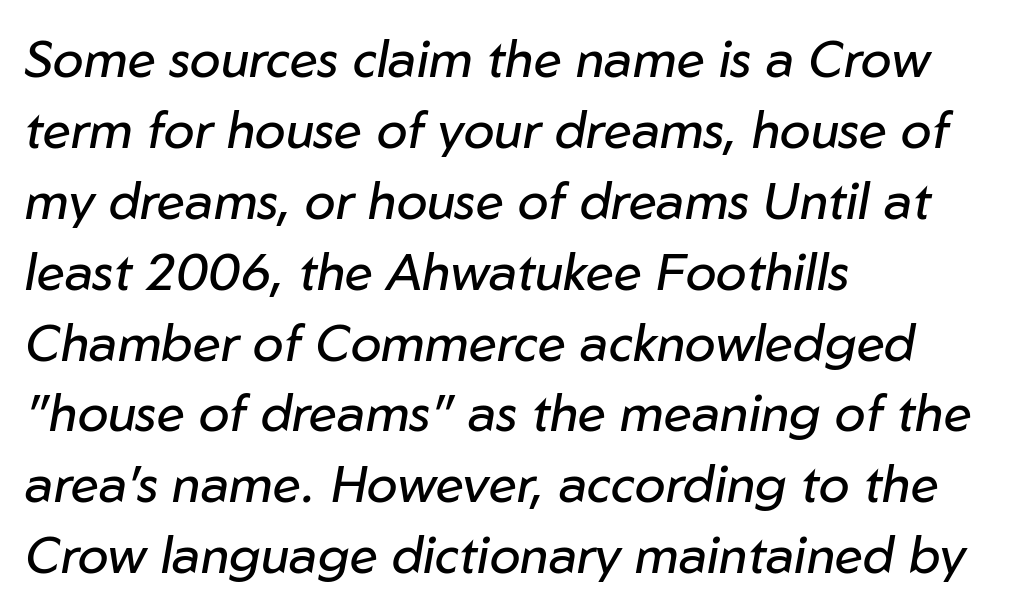
Standard letterfit; no display-style spreading of the glyphs. The rendering uses a moderate line-height, typical for paragraphs. Nobody drew a line under any word here. This sample is left-justified, so line endings fall wherever the words run out. Weight: in the light-to-regular range.
